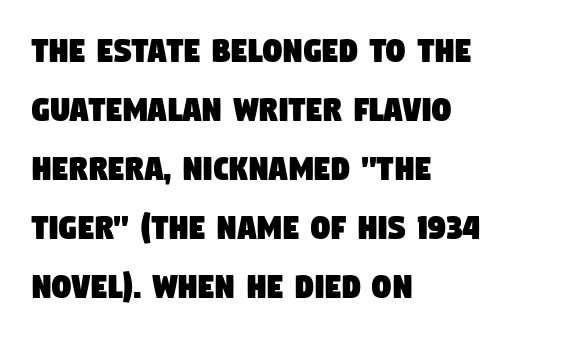
{"serif": "no", "width": "condensed", "stroke_contrast": "low", "x_height": "large", "monospaced": "no", "underline": "no", "align": "left", "line_spacing": "normal", "line_spacing_ratio": 1.55, "letter_spacing": "normal", "letter_spacing_em": 0.0, "glyph_px": 38}
